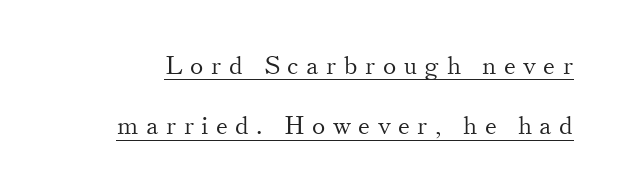
{"italic": "no", "bold": "no", "underline": "yes", "line_spacing": "loose", "line_spacing_ratio": 2.41, "letter_spacing": "wide", "letter_spacing_em": 0.3, "glyph_px": 25}
